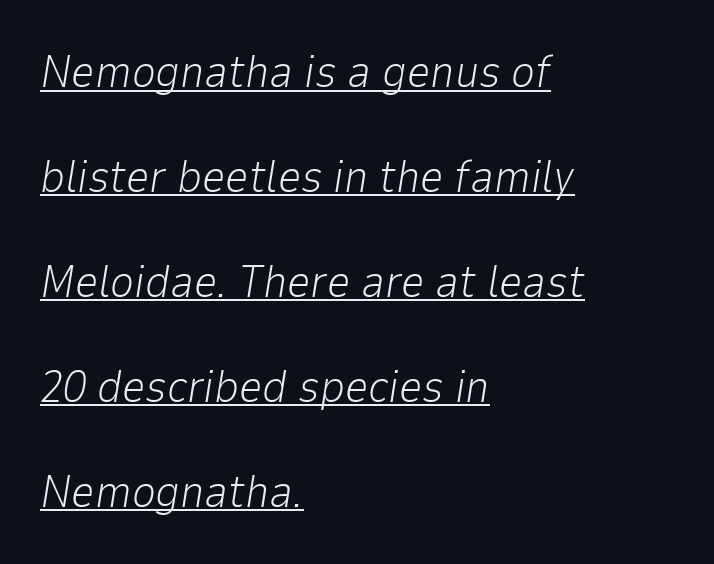
Q: Is the text bold? A: No.
Q: Is the text italic (slanted)? A: Yes, it leans right by about 9 degrees.
Q: Is the text underlined? A: Yes.
Q: How is the paragraph aligned? A: Left-aligned.
Q: Is the spacing between letters normal or unusually wide? A: Normal.
Q: Is the spacing between lines tight, normal or loose? A: Loose.
Q: Width (condensed, normal, or wide)? A: Normal.
Q: Stroke contrast? A: Low.
Q: x-height? A: Medium.
Q: Monospaced? A: No.
